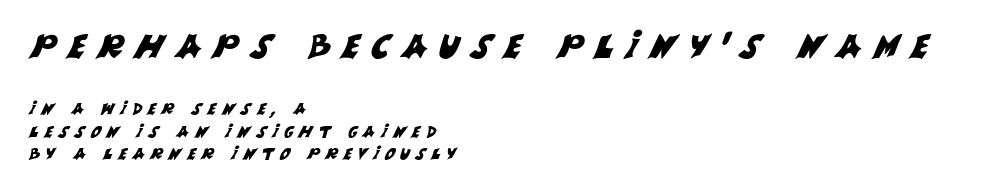
{"serif": "no", "width": "normal", "stroke_contrast": "medium", "x_height": "large", "monospaced": "no", "underline": "no", "align": "left", "line_spacing": "normal", "line_spacing_ratio": 1.39, "letter_spacing": "wide", "letter_spacing_em": 0.37, "larger_block": "first", "size_ratio": 2.06, "glyph_px": 33}
